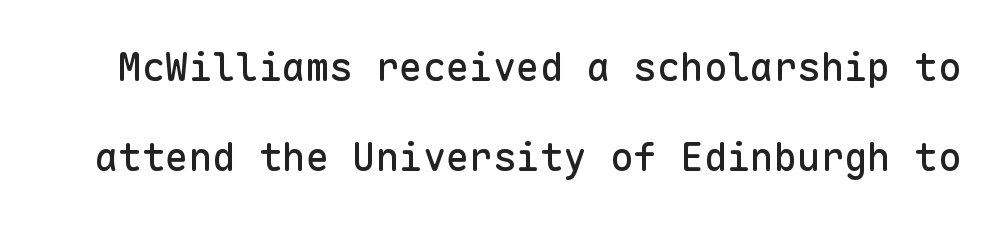
The image shows 39 px sans-serif type, upright, monospaced; set loose line spacing (2.32x), normal letter spacing, not underlined; low stroke contrast and a medium x-height.
